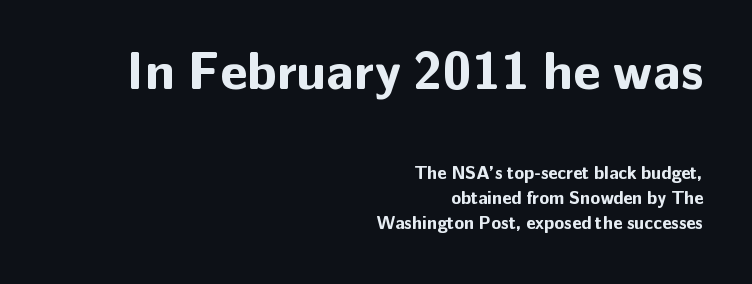
The image shows 53 px bold sans-serif type, upright; set right-aligned, normal line spacing (1.39x), normal letter spacing, not underlined; the first (top) block is 2.94x larger; low stroke contrast and a medium x-height.
